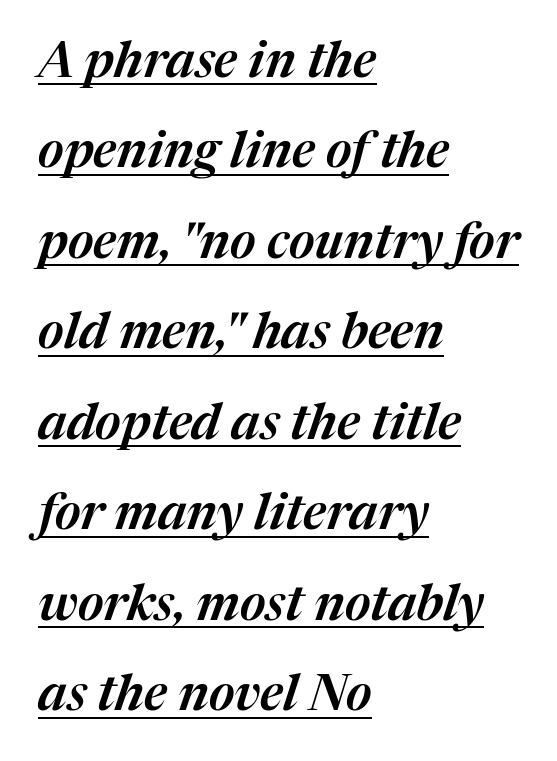
The image shows 50 px text type, italic (leaning right); set left-aligned, line spacing 1.81x, normal letter spacing, underlined; medium stroke contrast and a medium x-height.
